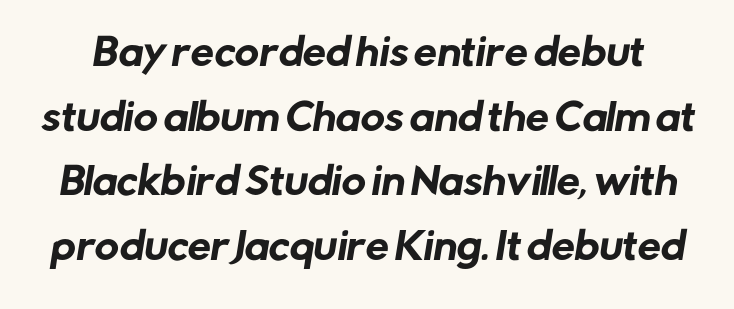
The image shows 37 px sans-serif type; set line spacing 1.75x, normal letter spacing, not underlined; low stroke contrast and a medium x-height.
